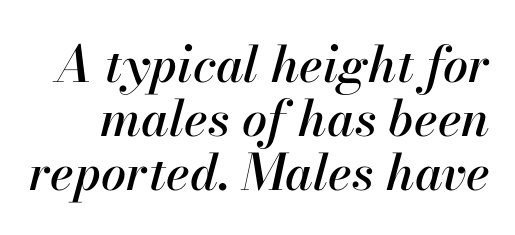
Q: Is the text italic (slanted)? A: Yes, it leans right by about 13 degrees.
Q: Is the text underlined? A: No.
Q: Is the spacing between letters normal or unusually wide? A: Normal.
Q: Is the spacing between lines tight, normal or loose? A: Tight.
Q: Width (condensed, normal, or wide)? A: Normal.
Q: Stroke contrast? A: High.
Q: x-height? A: Small.
Q: Monospaced? A: No.
